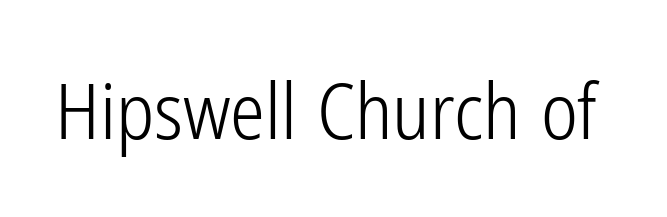
{"serif": "no", "italic": "no", "bold": "no", "weight": "light", "width": "condensed", "stroke_contrast": "low", "x_height": "medium", "monospaced": "no", "underline": "no", "letter_spacing": "normal", "letter_spacing_em": 0.0, "glyph_px": 78}
